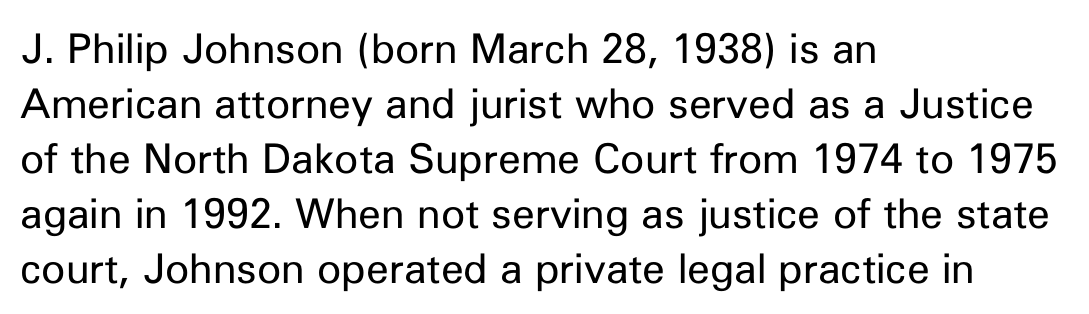
Typographically, this falls in the sans-serif category. This sample uses plain, unmodified letter spacing. Regular leading. Casual observation: everything's shoved over to the left. These lines were composed using upright roman letters.
